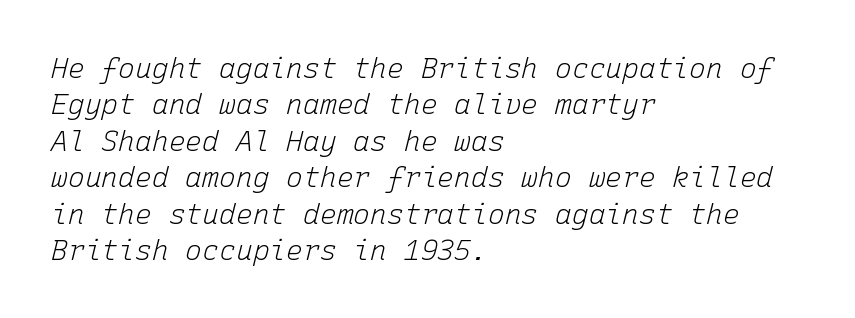
{"italic": "yes", "lean": "right", "slant_degrees": 15, "bold": "no", "weight": "light", "width": "normal", "stroke_contrast": "low", "x_height": "medium", "monospaced": "yes", "underline": "no", "align": "left", "line_spacing": "normal", "line_spacing_ratio": 1.3, "letter_spacing": "normal", "letter_spacing_em": 0.0, "glyph_px": 28}
